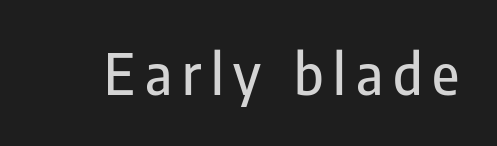
{"serif": "no", "italic": "no", "width": "condensed", "stroke_contrast": "low", "x_height": "medium", "monospaced": "no", "underline": "no", "glyph_px": 55}
